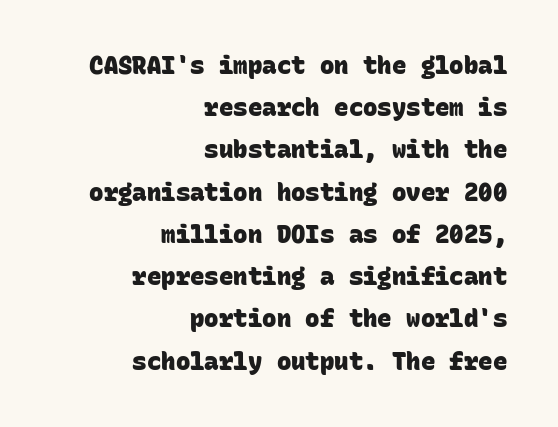
Q: Is the text bold? A: Yes.
Q: Is the text underlined? A: No.
Q: How is the paragraph aligned? A: Right-aligned.
Q: Is the spacing between letters normal or unusually wide? A: Normal.
